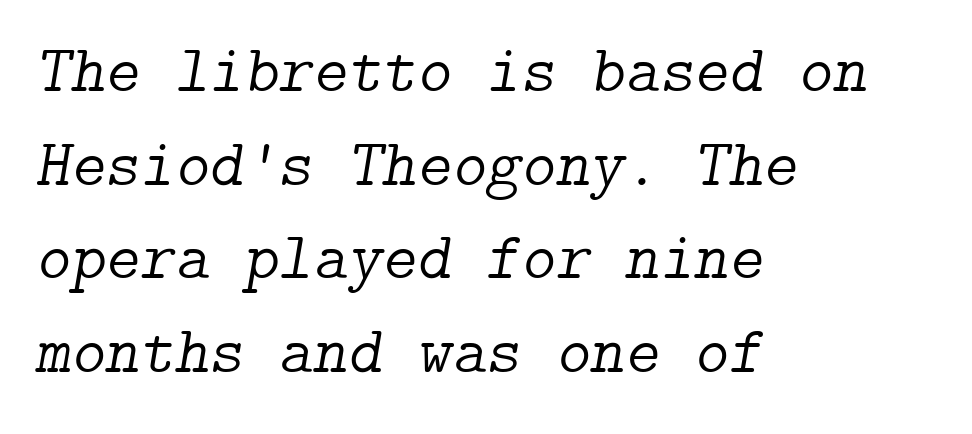
Q: Is the text bold? A: No.
Q: Is the text italic (slanted)? A: Yes, it leans right by about 9 degrees.
Q: Is the typeface a serif or a sans-serif typeface? A: Serif.
Q: Is the text underlined? A: No.
Q: How is the paragraph aligned? A: Left-aligned.
Q: Is the spacing between letters normal or unusually wide? A: Normal.
Q: Is the spacing between lines tight, normal or loose? A: Normal.
Q: Width (condensed, normal, or wide)? A: Normal.
Q: Stroke contrast? A: Low.
Q: x-height? A: Medium.
